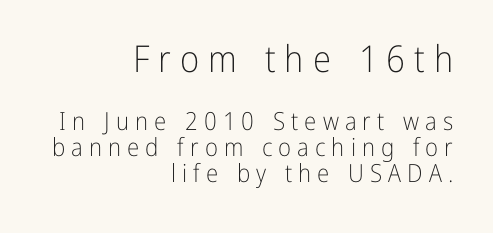
Q: Is the text bold? A: No.
Q: Is the text italic (slanted)? A: No, it is upright.
Q: Is the typeface a serif or a sans-serif typeface? A: Sans-serif.
Q: Is the text underlined? A: No.
Q: How is the paragraph aligned? A: Right-aligned.
Q: Is the spacing between letters normal or unusually wide? A: Unusually wide.
Q: Is the spacing between lines tight, normal or loose? A: Tight.
Q: Which block of text is set in a larger size, the first (top) or the second (bottom)? A: The first (top) one.
Q: Width (condensed, normal, or wide)? A: Condensed.
Q: Stroke contrast? A: Low.
Q: x-height? A: Medium.
Q: Monospaced? A: No.
